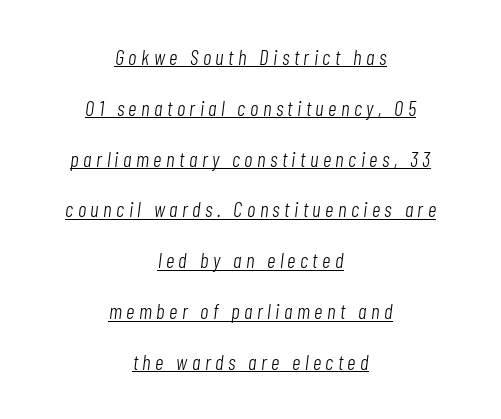
Q: Is the text bold? A: No.
Q: Is the text italic (slanted)? A: Yes, it leans right by about 7 degrees.
Q: Is the text underlined? A: Yes.
Q: How is the paragraph aligned? A: Centered.
Q: Is the spacing between letters normal or unusually wide? A: Unusually wide.
Q: Is the spacing between lines tight, normal or loose? A: Loose.
